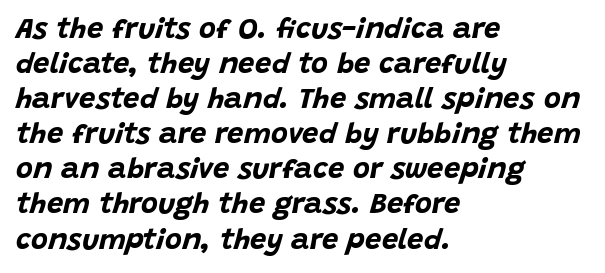
No word sits above an underline. Compared with a centered layout, this one pins lines to the left instead. Character widths vary here, with narrow letters taking less room than wide ones. The whole block is typeset with a tilt. The tracking reads as untouched default to a designer's eye. The font is running at its bold setting.
